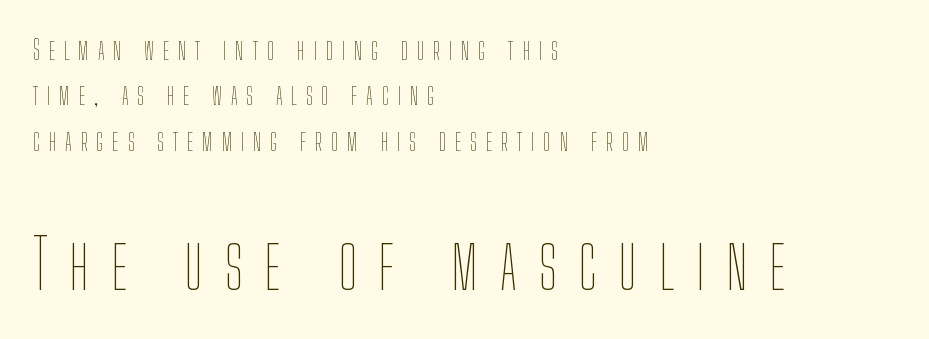
Q: Is the text bold? A: No.
Q: Is the text italic (slanted)? A: No, it is upright.
Q: Is the text underlined? A: No.
Q: How is the paragraph aligned? A: Left-aligned.
Q: Is the spacing between letters normal or unusually wide? A: Unusually wide.
Q: Is the spacing between lines tight, normal or loose? A: Normal.
Q: Which block of text is set in a larger size, the first (top) or the second (bottom)? A: The second (bottom) one.
Q: Width (condensed, normal, or wide)? A: Condensed.
Q: Stroke contrast? A: Low.
Q: x-height? A: Medium.
Q: Monospaced? A: No.
